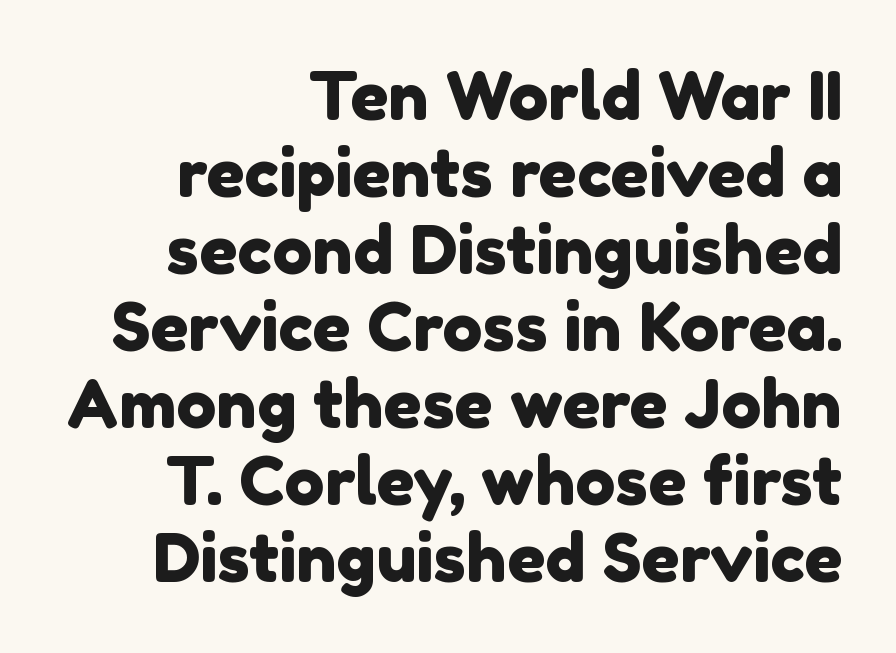
The image shows 67 px sans-serif type; set right-aligned, tight line spacing (1.15x), normal letter spacing, not underlined; a medium x-height.
